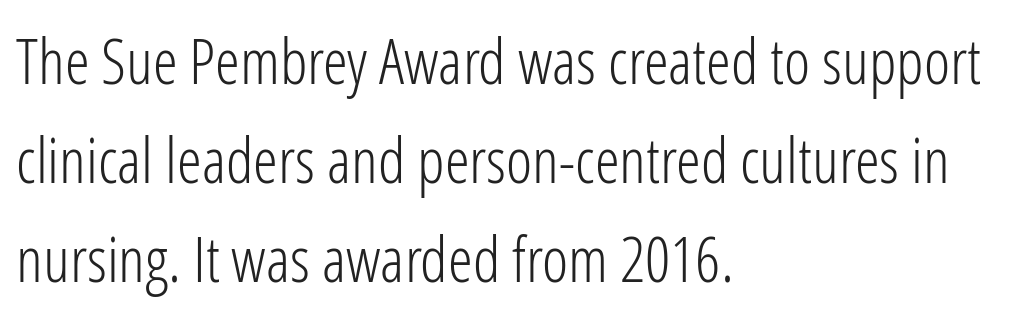
The image shows 63 px light, condensed sans-serif type, upright; set left-aligned, normal line spacing (1.57x), normal letter spacing, not underlined; low stroke contrast and a medium x-height.
